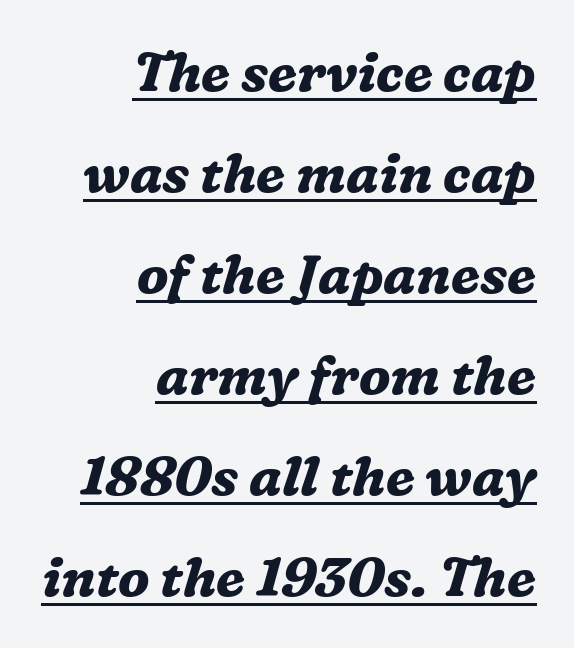
Q: Is the text bold? A: Yes.
Q: Is the text italic (slanted)? A: Yes, it leans right by about 16 degrees.
Q: Is the typeface a serif or a sans-serif typeface? A: Serif.
Q: Is the text underlined? A: Yes.
Q: How is the paragraph aligned? A: Right-aligned.
Q: Is the spacing between letters normal or unusually wide? A: Normal.
Q: Width (condensed, normal, or wide)? A: Normal.
Q: Stroke contrast? A: Medium.
Q: x-height? A: Medium.
Q: Monospaced? A: No.
